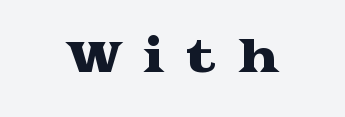
The image shows 43 px wide serif type, upright; set unusually wide letter spacing (+0.49 em), not underlined; medium stroke contrast and a medium x-height.
